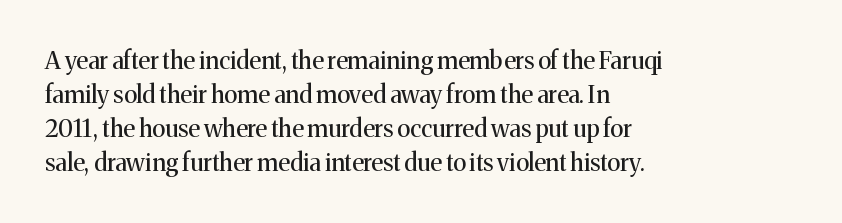
Decoration check: the copy has no underline. Teacher's note: observe the even left margin — that is flush-left alignment. Interline gaps are of average width in this sample. No chunkiness to these letters — they're not bold. These lines were composed using upright roman letters.
